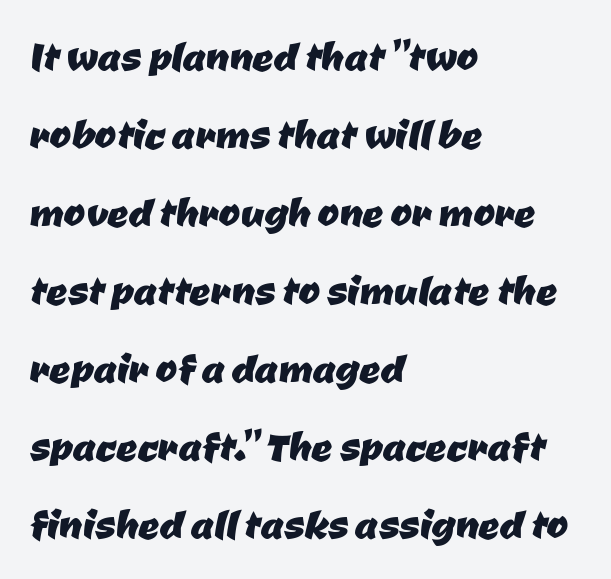
The image shows 52 px sans-serif type; set left-aligned, normal line spacing (1.5x), normal letter spacing, not underlined; low stroke contrast and a medium x-height.
